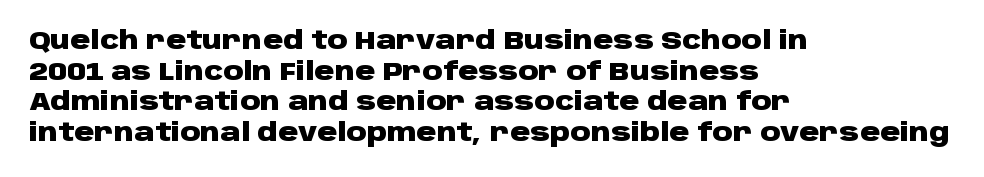
Q: Is the text bold? A: Yes.
Q: Is the text italic (slanted)? A: No, it is upright.
Q: Is the text underlined? A: No.
Q: How is the paragraph aligned? A: Left-aligned.
Q: Is the spacing between letters normal or unusually wide? A: Normal.
